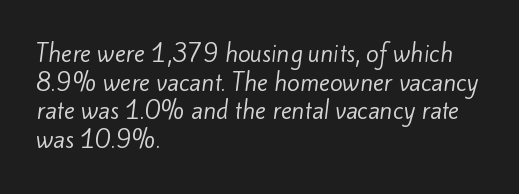
{"bold": "no", "underline": "no", "align": "left", "line_spacing": "normal", "line_spacing_ratio": 1.25, "letter_spacing": "normal", "letter_spacing_em": 0.0, "glyph_px": 23}
